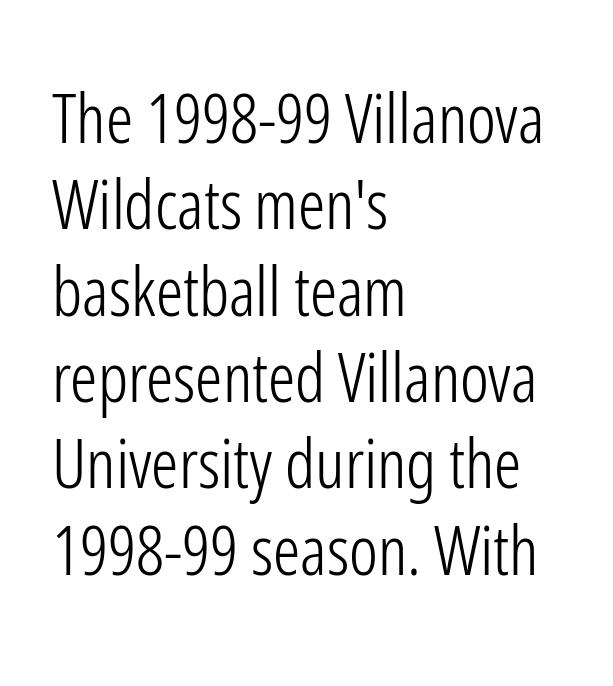
Q: Is the text bold? A: No.
Q: Is the text italic (slanted)? A: No, it is upright.
Q: Is the typeface a serif or a sans-serif typeface? A: Sans-serif.
Q: Is the text underlined? A: No.
Q: How is the paragraph aligned? A: Left-aligned.
Q: Is the spacing between letters normal or unusually wide? A: Normal.
Q: Is the spacing between lines tight, normal or loose? A: Normal.
Q: Width (condensed, normal, or wide)? A: Condensed.
Q: Stroke contrast? A: Low.
Q: x-height? A: Medium.
Q: Monospaced? A: No.
